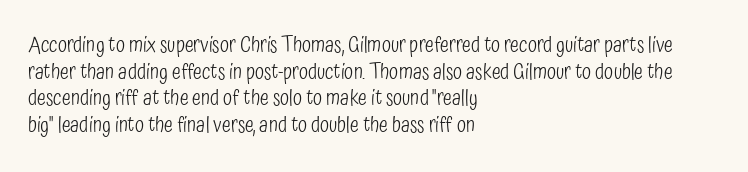
{"italic": "no", "bold": "no", "underline": "no", "align": "left", "line_spacing": "normal", "line_spacing_ratio": 1.27, "letter_spacing": "normal", "letter_spacing_em": 0.0, "glyph_px": 21}
